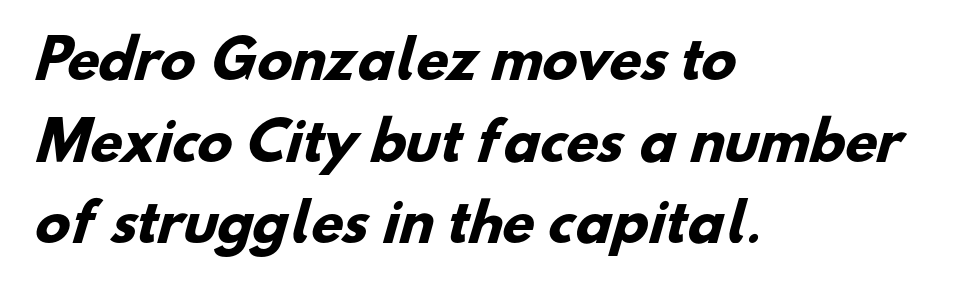
Is the letter spacing exaggerated? No — it looks like the ordinary default. Looks like regular typesetting: each glyph gets only the width it needs. Observe the absence of serifs on each vertical stroke in this sample. Typeset ragged right — the left edge is the straight one. Vertical spacing — default.
